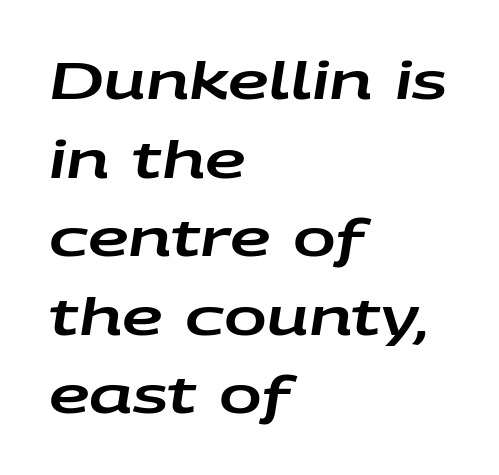
The image shows 51 px wide type, italic (leaning right); set left-aligned, normal line spacing (1.54x), normal letter spacing, not underlined; low stroke contrast and a large x-height.
